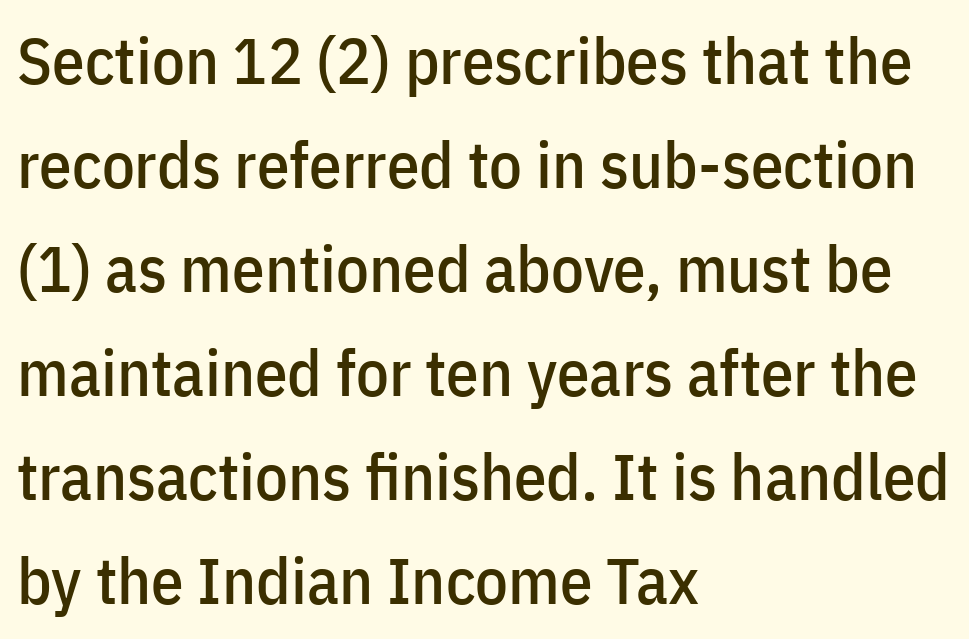
Q: Is the text italic (slanted)? A: No, it is upright.
Q: Is the typeface a serif or a sans-serif typeface? A: Sans-serif.
Q: Is the text underlined? A: No.
Q: How is the paragraph aligned? A: Left-aligned.
Q: Is the spacing between letters normal or unusually wide? A: Normal.
Q: Is the spacing between lines tight, normal or loose? A: Normal.
Q: Width (condensed, normal, or wide)? A: Condensed.
Q: Stroke contrast? A: Low.
Q: x-height? A: Medium.
Q: Monospaced? A: No.
